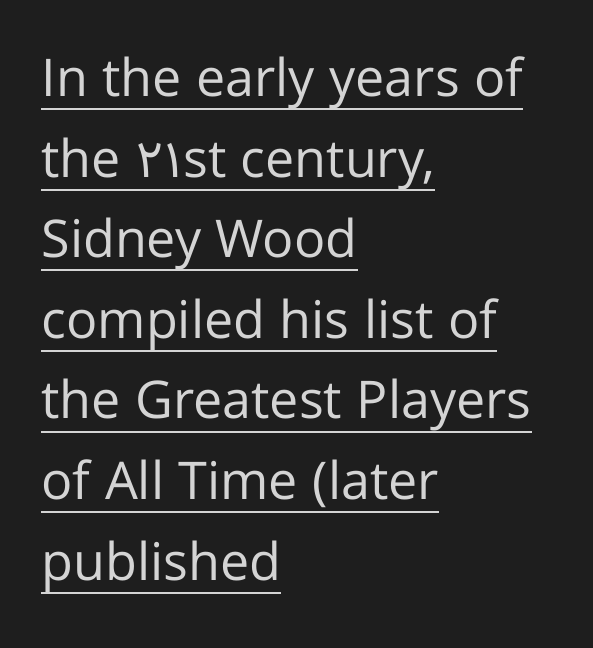
The image shows 52 px regular-weight sans-serif type, upright; set left-aligned, normal line spacing (1.55x), normal letter spacing, underlined; low stroke contrast and a medium x-height.
